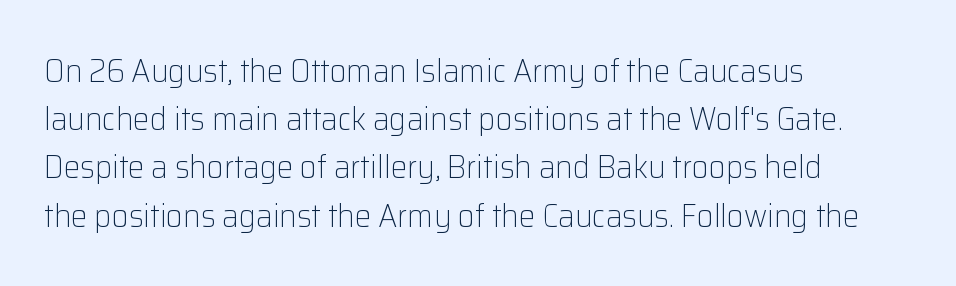
{"serif": "no", "italic": "no", "bold": "no", "weight": "light", "width": "normal", "stroke_contrast": "low", "x_height": "medium", "monospaced": "no", "underline": "no", "align": "left", "line_spacing": "normal", "line_spacing_ratio": 1.46, "letter_spacing": "normal", "letter_spacing_em": 0.0, "glyph_px": 33}
